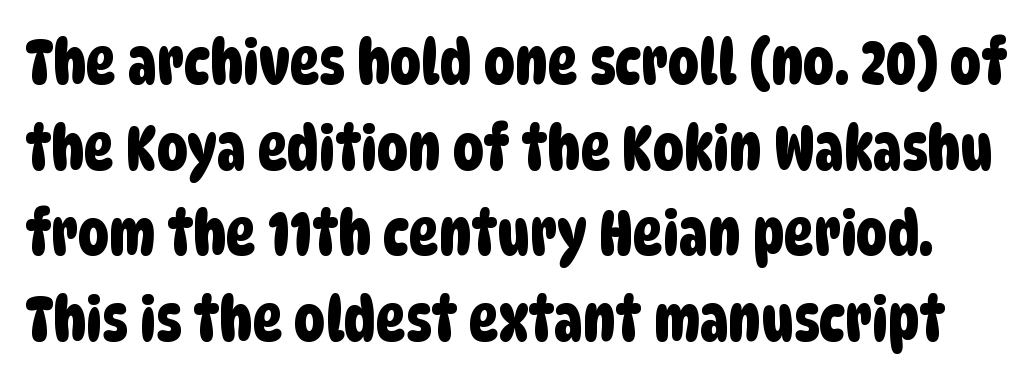
Q: Is the typeface a serif or a sans-serif typeface? A: Sans-serif.
Q: Is the text underlined? A: No.
Q: Is the spacing between letters normal or unusually wide? A: Normal.
Q: Is the spacing between lines tight, normal or loose? A: Normal.
Q: Width (condensed, normal, or wide)? A: Condensed.
Q: Stroke contrast? A: Low.
Q: x-height? A: Large.
Q: Monospaced? A: No.
